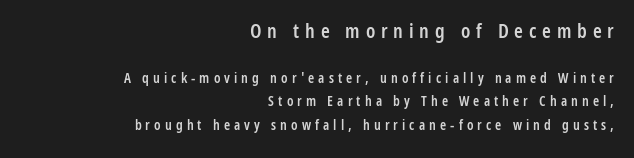
The image shows 20 px text type, upright; set right-aligned, normal line spacing (1.69x), unusually wide letter spacing (+0.29 em), not underlined; the first (top) block is 1.43x larger.
